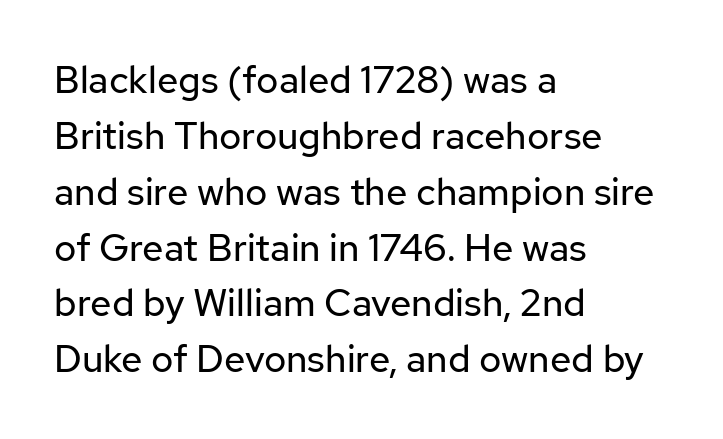
The image shows 38 px regular-weight sans-serif type, upright; set left-aligned, normal line spacing (1.47x), normal letter spacing, not underlined; low stroke contrast and a medium x-height.
